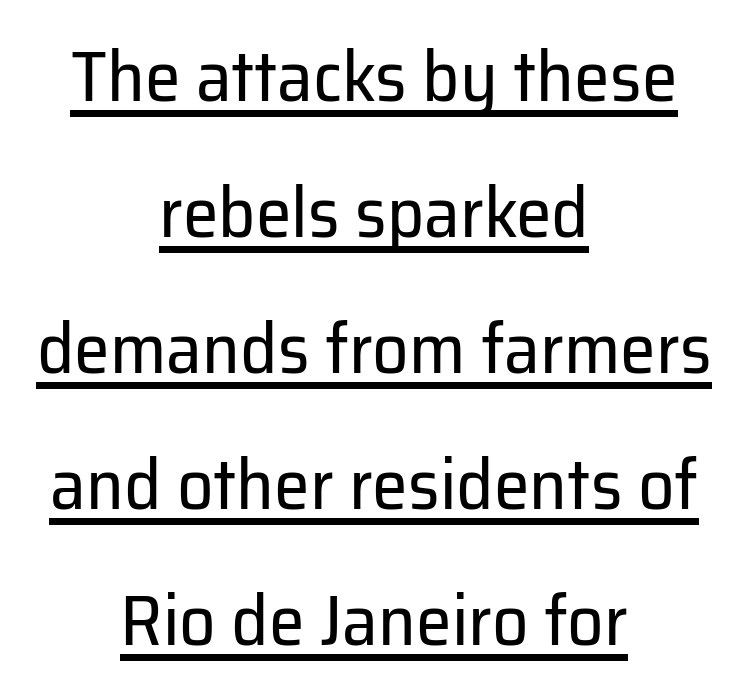
{"serif": "no", "italic": "no", "bold": "no", "weight": "regular", "width": "normal", "stroke_contrast": "low", "x_height": "medium", "monospaced": "no", "underline": "yes", "align": "center", "line_spacing_ratio": 1.89, "letter_spacing": "normal", "letter_spacing_em": 0.0, "glyph_px": 72}
